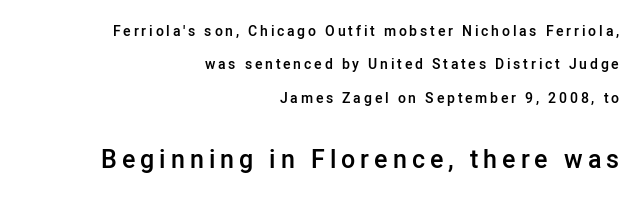
Characters follow at a spacing far wider than the type designer built in. The zone under the glyphs is completely vacant. Posture: upright roman. Visually the block forms a straight wall on the right and a jagged coastline on the left. These words are printed semibold, heavier than regular yet not bold.
